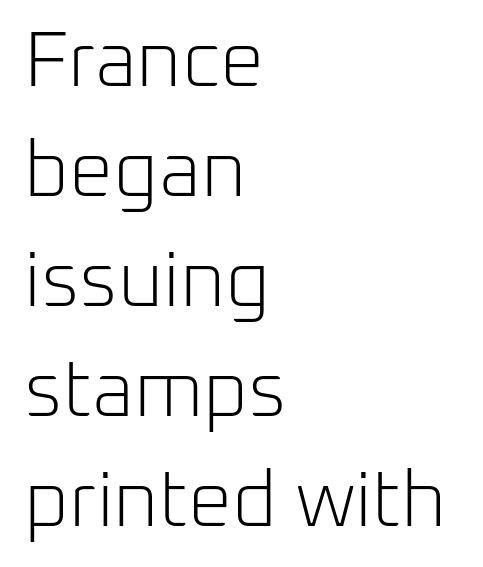
The image shows 78 px light sans-serif type, upright; set left-aligned, normal line spacing (1.41x), normal letter spacing, not underlined; low stroke contrast and a medium x-height.
